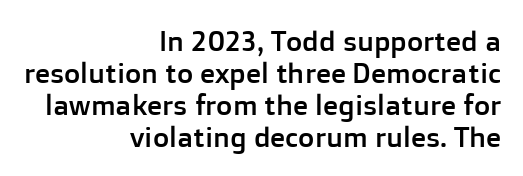
The image shows 28 px sans-serif type, upright; set right-aligned, tight line spacing (1.14x), normal letter spacing, not underlined; low stroke contrast and a medium x-height.
